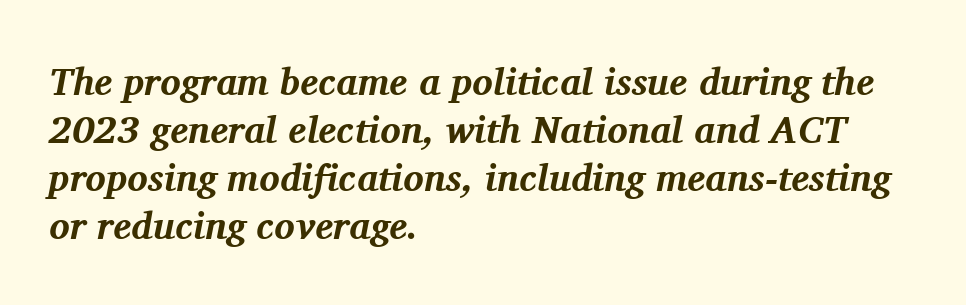
Q: Is the text bold? A: Yes.
Q: Is the text italic (slanted)? A: Yes, it leans right by about 11 degrees.
Q: Is the typeface a serif or a sans-serif typeface? A: Serif.
Q: Is the text underlined? A: No.
Q: How is the paragraph aligned? A: Left-aligned.
Q: Is the spacing between letters normal or unusually wide? A: Normal.
Q: Is the spacing between lines tight, normal or loose? A: Normal.
Q: Width (condensed, normal, or wide)? A: Normal.
Q: Stroke contrast? A: Medium.
Q: x-height? A: Medium.
Q: Monospaced? A: No.
